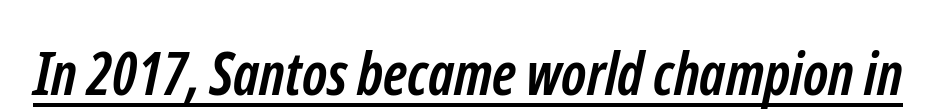
Q: Is the text bold? A: Yes.
Q: Is the typeface a serif or a sans-serif typeface? A: Sans-serif.
Q: Is the text underlined? A: Yes.
Q: Is the spacing between letters normal or unusually wide? A: Normal.
Q: Width (condensed, normal, or wide)? A: Condensed.
Q: Stroke contrast? A: Low.
Q: x-height? A: Medium.
Q: Monospaced? A: No.
